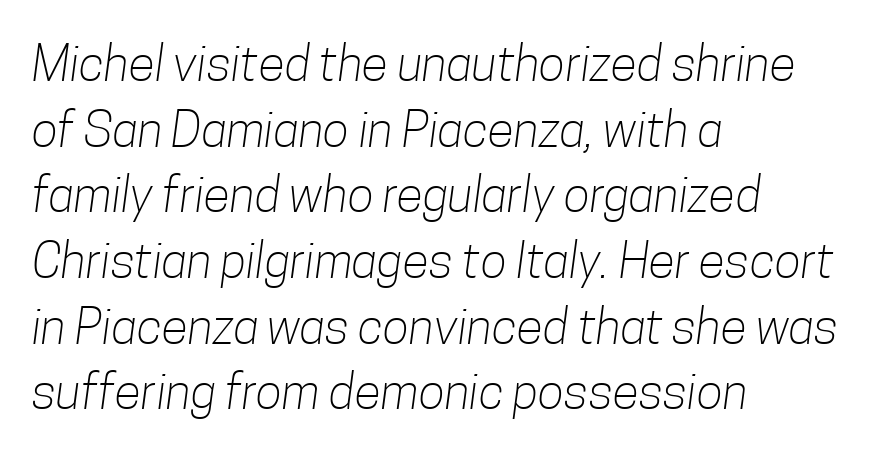
{"serif": "no", "bold": "no", "weight": "light", "width": "condensed", "stroke_contrast": "low", "x_height": "medium", "monospaced": "no", "underline": "no", "align": "left", "line_spacing": "normal", "line_spacing_ratio": 1.34, "letter_spacing": "normal", "letter_spacing_em": 0.0, "glyph_px": 49}
